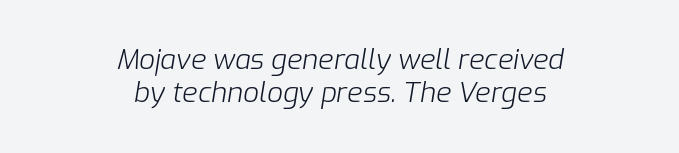
{"italic": "yes", "lean": "right", "slant_degrees": 9, "bold": "no", "weight": "light", "width": "normal", "stroke_contrast": "low", "x_height": "medium", "monospaced": "no", "underline": "no", "align": "center", "line_spacing_ratio": 1.19, "letter_spacing": "normal", "letter_spacing_em": 0.0, "glyph_px": 28}
